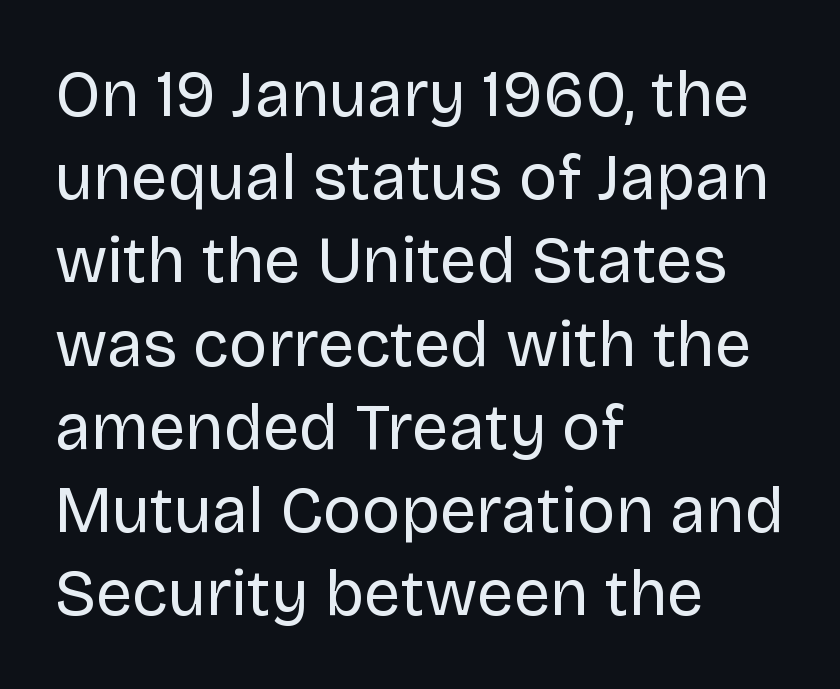
The image shows 65 px regular-weight sans-serif type, upright; set left-aligned, normal line spacing (1.28x), normal letter spacing, not underlined; low stroke contrast and a large x-height.
